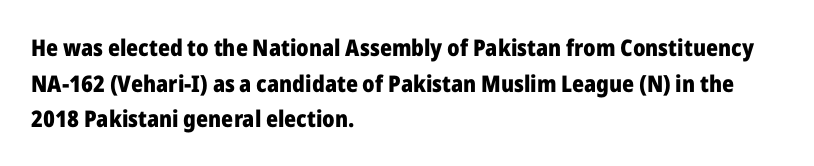
Q: Is the text bold? A: Yes.
Q: Is the text italic (slanted)? A: No, it is upright.
Q: Is the text underlined? A: No.
Q: How is the paragraph aligned? A: Left-aligned.
Q: Is the spacing between letters normal or unusually wide? A: Normal.
Q: Is the spacing between lines tight, normal or loose? A: Normal.
